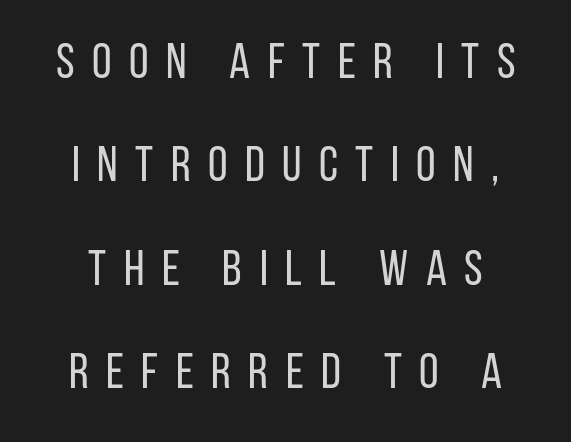
The baseline area is clear. Style check: upright. The passage shown stacks its lines with a broad gap. Ink coverage per letter is moderate at most. Glyph-to-glyph distance is far greater than everyday printed text.
